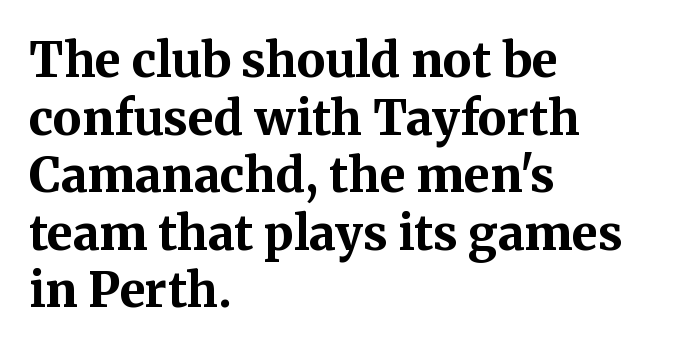
Does extra space separate the letters? No, they use regular spacing. Every row of glyphs begins at an identical x-position on the left. Ordinary non-slanted type is in use. Check the space under the baseline: it is left empty. You could not count columns in this text — the font is proportionally spaced. The type family on display is of the serif kind.
